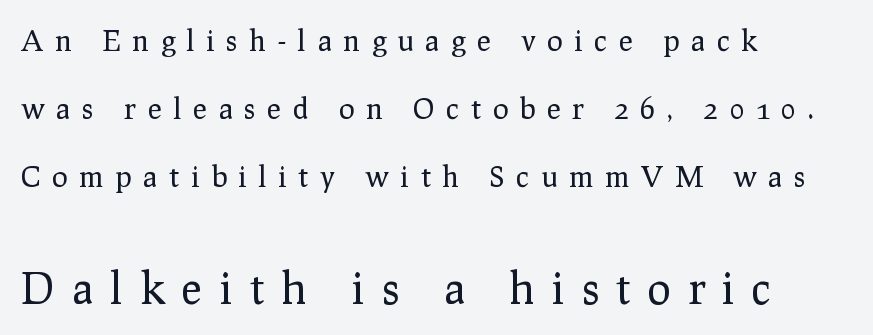
{"serif": "yes", "italic": "no", "bold": "no", "weight": "regular", "width": "normal", "stroke_contrast": "low", "x_height": "medium", "monospaced": "no", "underline": "no", "align": "left", "line_spacing": "loose", "line_spacing_ratio": 2.35, "letter_spacing": "wide", "letter_spacing_em": 0.41, "larger_block": "second", "size_ratio": 1.48, "glyph_px": 43}
